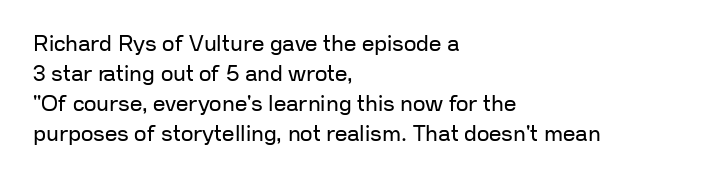
Q: Is the text bold? A: No.
Q: Is the text italic (slanted)? A: No, it is upright.
Q: Is the text underlined? A: No.
Q: How is the paragraph aligned? A: Left-aligned.
Q: Is the spacing between letters normal or unusually wide? A: Normal.
Q: Is the spacing between lines tight, normal or loose? A: Normal.
